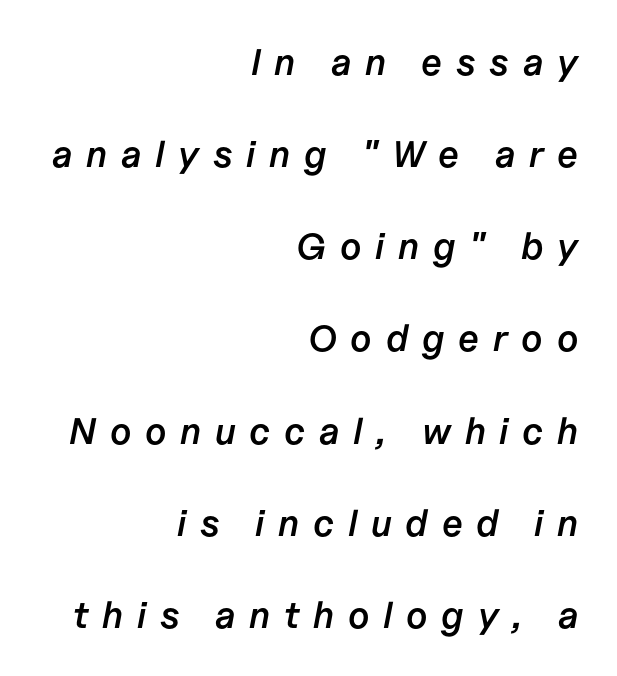
{"italic": "yes", "lean": "right", "slant_degrees": 11, "bold": "semi", "weight": "semibold", "width": "normal", "stroke_contrast": "low", "x_height": "medium", "monospaced": "no", "underline": "no", "align": "right", "line_spacing": "loose", "line_spacing_ratio": 2.49, "letter_spacing": "wide", "letter_spacing_em": 0.37, "glyph_px": 37}
